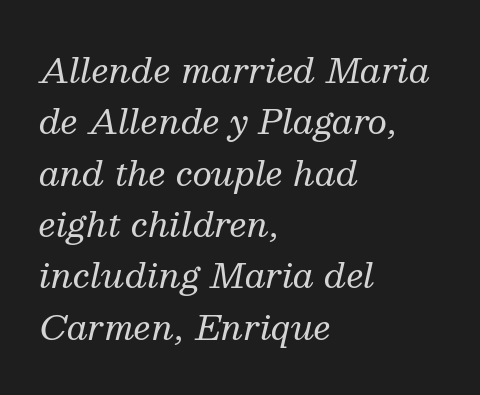
{"serif": "yes", "italic": "yes", "lean": "right", "slant_degrees": 13, "bold": "no", "weight": "regular", "width": "normal", "stroke_contrast": "medium", "x_height": "medium", "monospaced": "no", "underline": "no", "align": "left", "line_spacing": "normal", "line_spacing_ratio": 1.51, "letter_spacing": "normal", "letter_spacing_em": 0.0, "glyph_px": 34}
